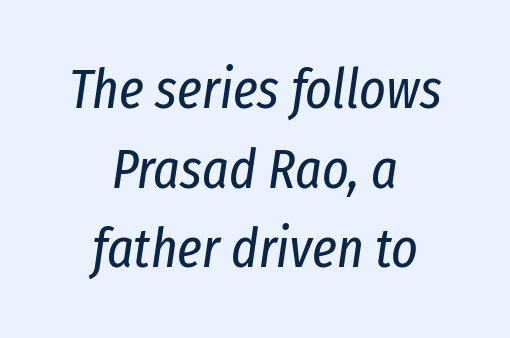
Stem width sits at or under what a default text font uses. In terms of posture, this sample is oblique. A typesetter would call this proportional, since set widths differ per character. Summary of vertical rhythm: regular, with standard interline spacing. Type without underlining. Honestly, the letter spacing is just normal — you wouldn't notice it.
